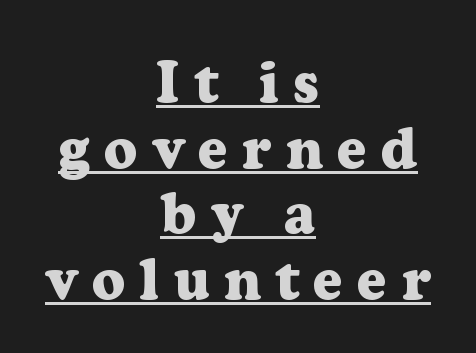
The image shows 58 px heavy serif type, upright; set centered, tight line spacing (1.13x), unusually wide letter spacing (+0.24 em), underlined; low stroke contrast and a medium x-height.
